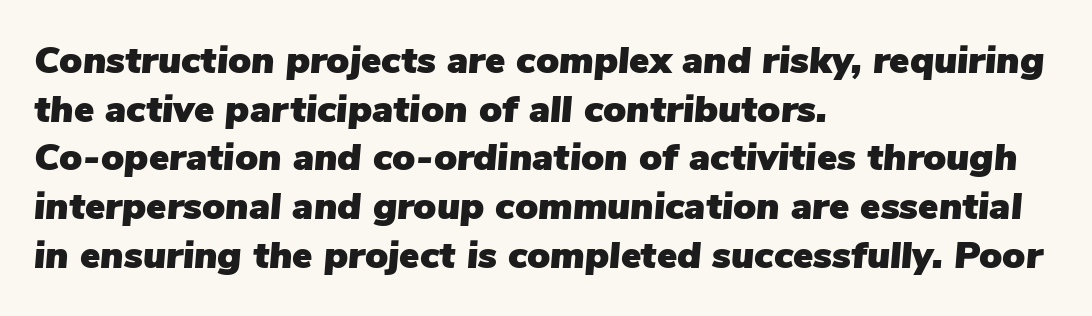
The image shows 38 px text type, italic (leaning right); set left-aligned, normal line spacing (1.28x), normal letter spacing, not underlined; low stroke contrast and a medium x-height.
